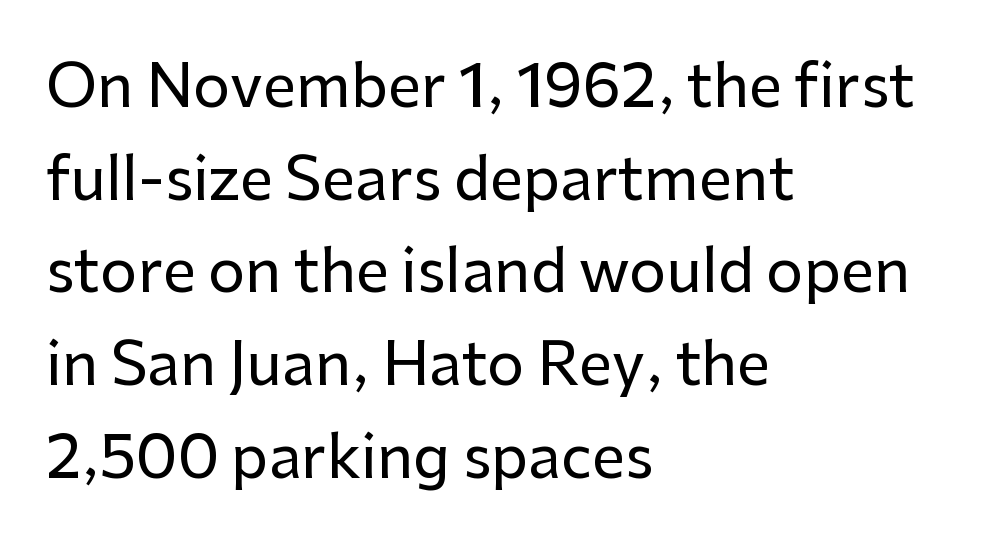
Q: Is the text italic (slanted)? A: No, it is upright.
Q: Is the typeface a serif or a sans-serif typeface? A: Sans-serif.
Q: Is the text underlined? A: No.
Q: How is the paragraph aligned? A: Left-aligned.
Q: Is the spacing between letters normal or unusually wide? A: Normal.
Q: Is the spacing between lines tight, normal or loose? A: Normal.
Q: Width (condensed, normal, or wide)? A: Normal.
Q: Stroke contrast? A: Low.
Q: x-height? A: Medium.
Q: Monospaced? A: No.
